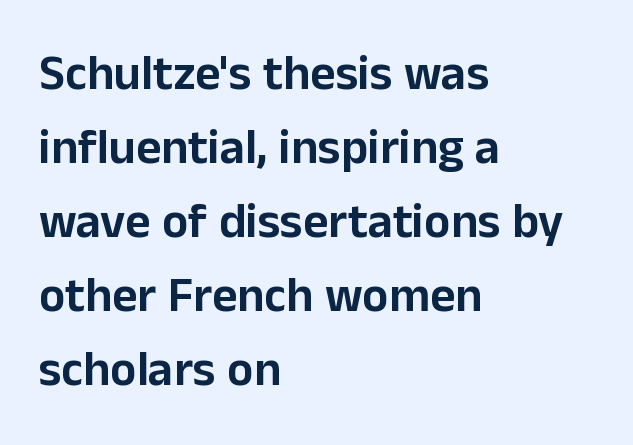
Q: Is the text italic (slanted)? A: No, it is upright.
Q: Is the typeface a serif or a sans-serif typeface? A: Sans-serif.
Q: Is the text underlined? A: No.
Q: How is the paragraph aligned? A: Left-aligned.
Q: Is the spacing between letters normal or unusually wide? A: Normal.
Q: Is the spacing between lines tight, normal or loose? A: Normal.
Q: Width (condensed, normal, or wide)? A: Normal.
Q: Stroke contrast? A: Low.
Q: x-height? A: Medium.
Q: Monospaced? A: No.
